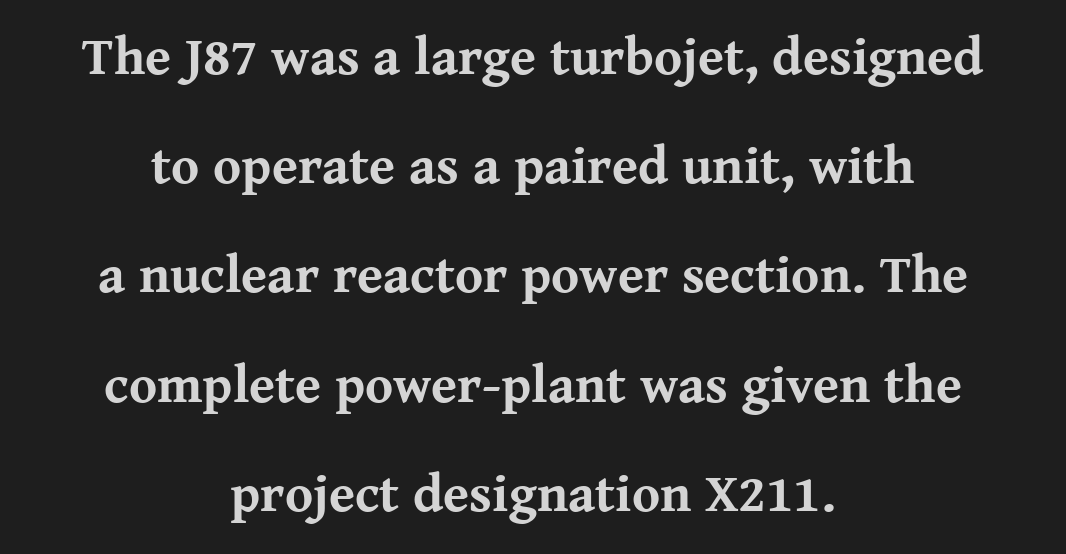
The image shows 53 px bold serif type, upright; set centered, loose line spacing (2.06x), normal letter spacing, not underlined; medium stroke contrast and a medium x-height.
